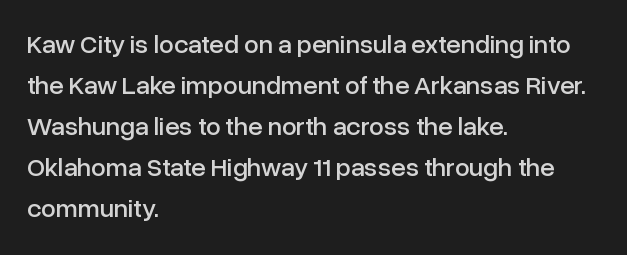
Q: Is the text italic (slanted)? A: No, it is upright.
Q: Is the text underlined? A: No.
Q: How is the paragraph aligned? A: Left-aligned.
Q: Is the spacing between letters normal or unusually wide? A: Normal.
Q: Is the spacing between lines tight, normal or loose? A: Normal.
